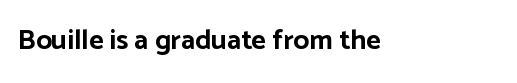
Q: Is the text bold? A: Yes.
Q: Is the text italic (slanted)? A: No, it is upright.
Q: Is the typeface a serif or a sans-serif typeface? A: Sans-serif.
Q: Is the text underlined? A: No.
Q: Is the spacing between letters normal or unusually wide? A: Normal.
Q: Width (condensed, normal, or wide)? A: Normal.
Q: Stroke contrast? A: Low.
Q: x-height? A: Medium.
Q: Monospaced? A: No.
